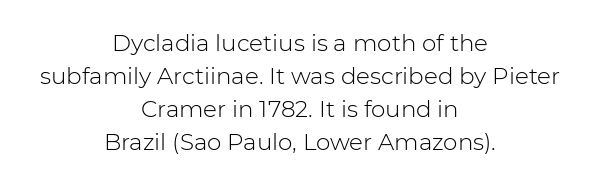
The image shows 23 px text type, upright; set centered, normal line spacing (1.43x), normal letter spacing, not underlined.
